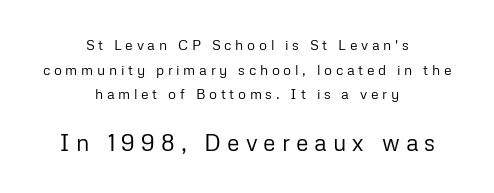
The image shows 23 px text type, upright; set centered, line spacing 1.76x, unusually wide letter spacing (+0.26 em), not underlined; the second (bottom) block is 1.64x larger.
